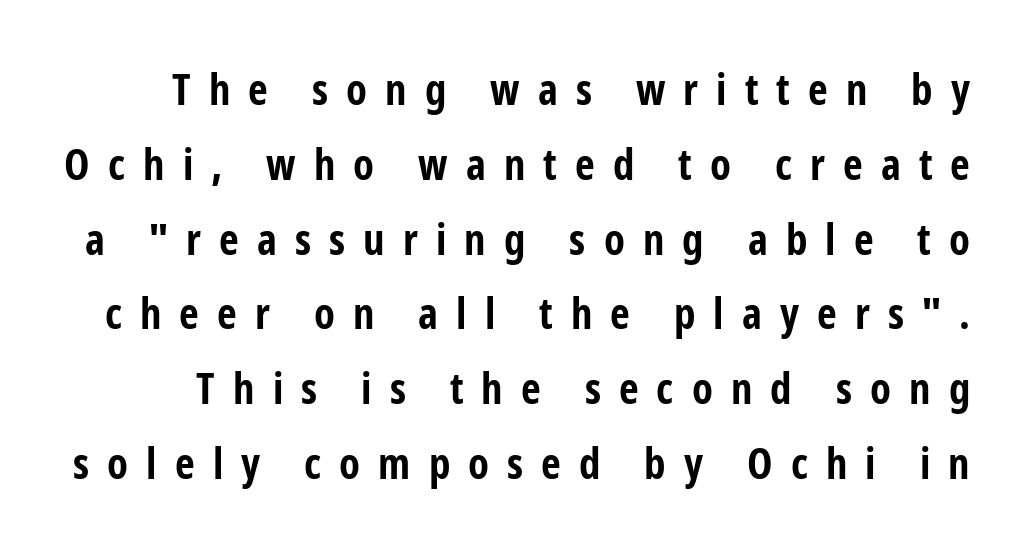
{"serif": "no", "italic": "no", "bold": "yes", "weight": "bold", "width": "condensed", "stroke_contrast": "low", "x_height": "medium", "monospaced": "no", "underline": "no", "line_spacing_ratio": 1.74, "letter_spacing": "wide", "letter_spacing_em": 0.42, "glyph_px": 43}
